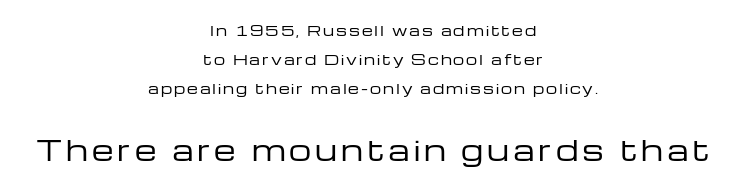
Q: Is the text bold? A: No.
Q: Is the text italic (slanted)? A: No, it is upright.
Q: Is the typeface a serif or a sans-serif typeface? A: Sans-serif.
Q: Is the text underlined? A: No.
Q: How is the paragraph aligned? A: Centered.
Q: Is the spacing between lines tight, normal or loose? A: Loose.
Q: Which block of text is set in a larger size, the first (top) or the second (bottom)? A: The second (bottom) one.
Q: Width (condensed, normal, or wide)? A: Wide.
Q: Stroke contrast? A: Low.
Q: x-height? A: Medium.
Q: Monospaced? A: No.
